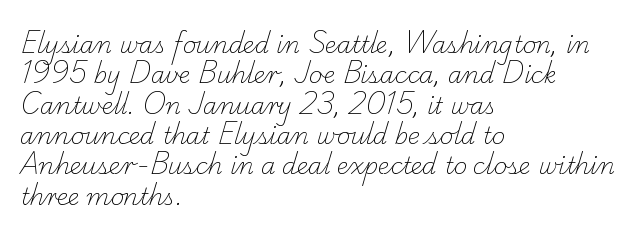
Q: Is the text bold? A: No.
Q: Is the text underlined? A: No.
Q: How is the paragraph aligned? A: Left-aligned.
Q: Is the spacing between letters normal or unusually wide? A: Normal.
Q: Is the spacing between lines tight, normal or loose? A: Normal.
